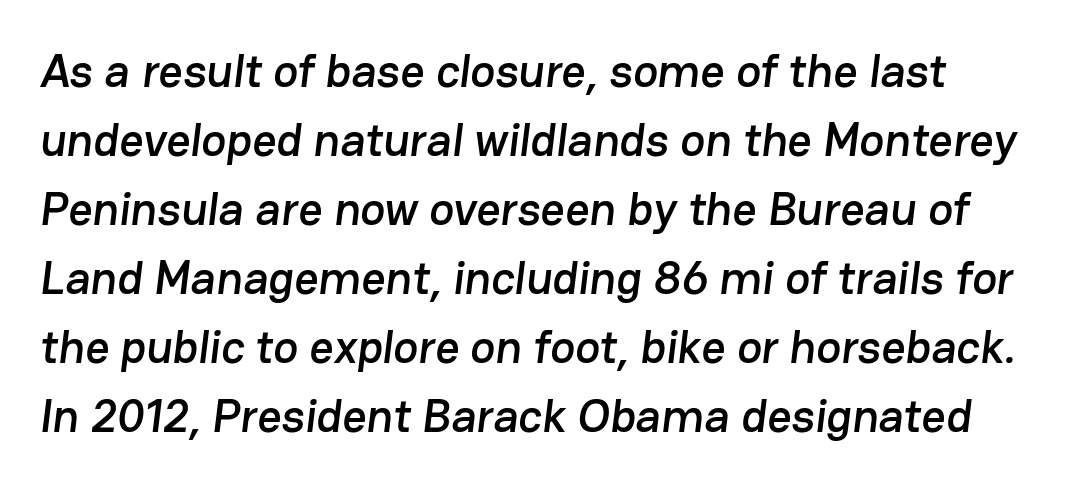
Characters follow at the spacing the type designer built in. The space directly below the letters is spotless. Regular leading. Examine the stroke ends and you'll find no serifs.
